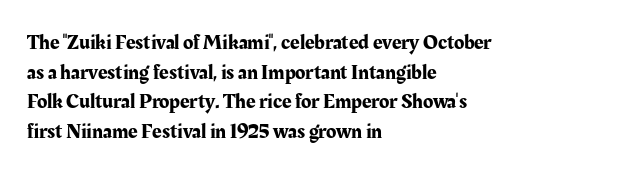
The image shows 21 px text type, upright; set left-aligned, normal line spacing (1.41x), normal letter spacing, not underlined.
